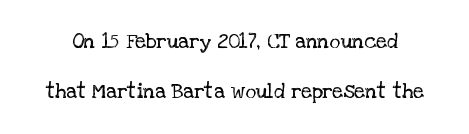
Q: Is the text bold? A: No.
Q: Is the text italic (slanted)? A: No, it is upright.
Q: Is the text underlined? A: No.
Q: Is the spacing between letters normal or unusually wide? A: Normal.
Q: Is the spacing between lines tight, normal or loose? A: Loose.
